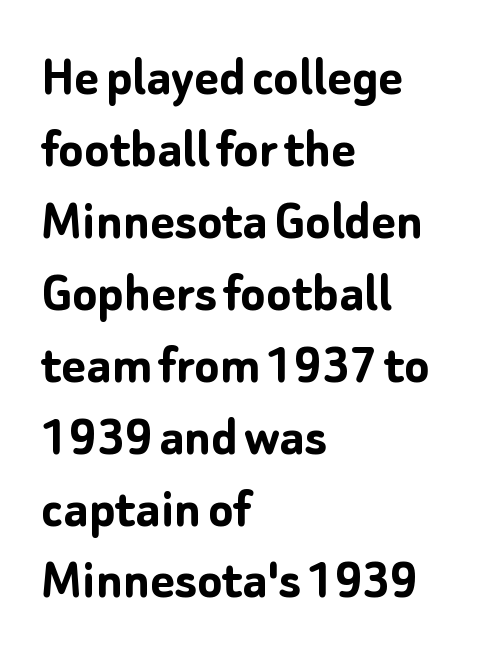
The image shows 58 px semibold sans-serif type, upright; set left-aligned, line spacing 1.24x, normal letter spacing, not underlined; low stroke contrast and a medium x-height.
